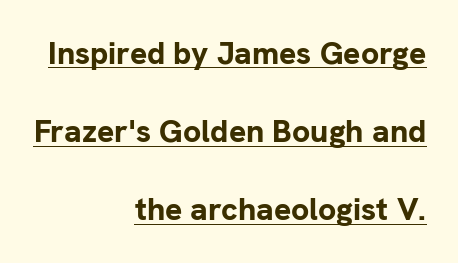
{"serif": "no", "italic": "no", "bold": "yes", "weight": "bold", "width": "normal", "stroke_contrast": "low", "x_height": "medium", "monospaced": "no", "underline": "yes", "align": "right", "line_spacing": "loose", "line_spacing_ratio": 2.44, "letter_spacing": "normal", "letter_spacing_em": 0.0, "glyph_px": 32}
